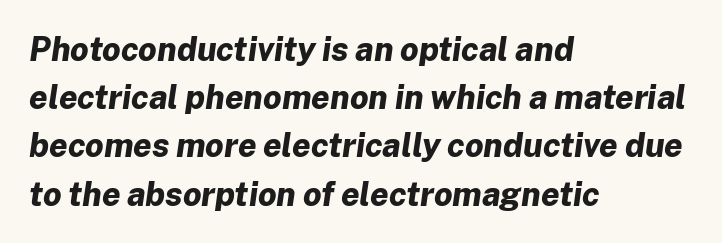
Q: Is the text bold? A: Yes.
Q: Is the text italic (slanted)? A: Yes, it leans right by about 8 degrees.
Q: Is the text underlined? A: No.
Q: How is the paragraph aligned? A: Left-aligned.
Q: Is the spacing between letters normal or unusually wide? A: Normal.
Q: Is the spacing between lines tight, normal or loose? A: Normal.
Q: Width (condensed, normal, or wide)? A: Normal.
Q: Stroke contrast? A: Low.
Q: x-height? A: Medium.
Q: Monospaced? A: No.
